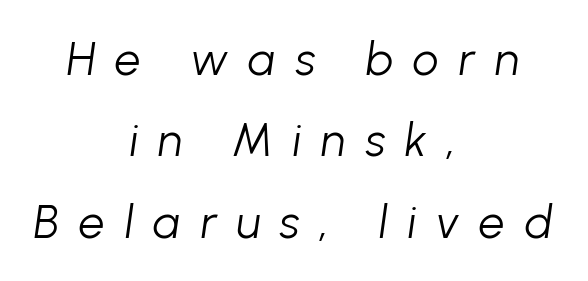
The image shows 46 px light type, italic (leaning right); set centered, line spacing 1.77x, unusually wide letter spacing (+0.43 em), not underlined; low stroke contrast and a medium x-height.
